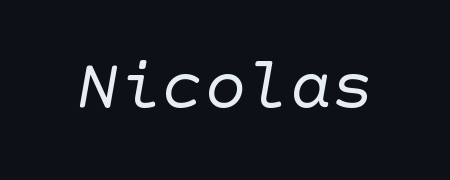
The image shows 71 px regular-weight sans-serif type; set normal letter spacing, not underlined; low stroke contrast and a large x-height.
